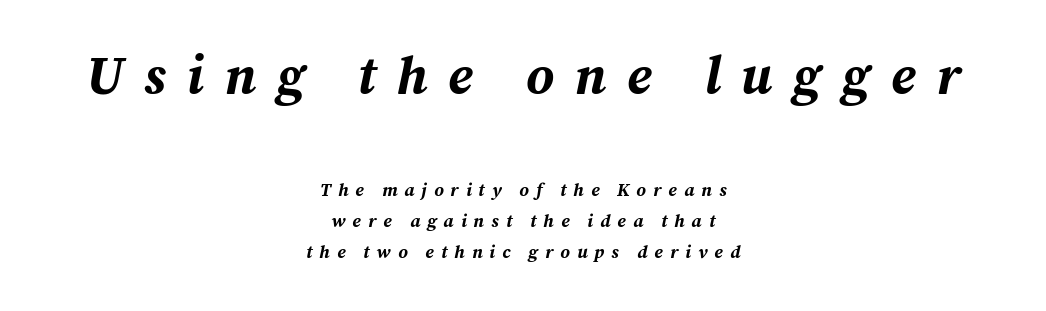
The image shows 53 px bold type, italic (leaning right); set centered, line spacing 1.73x, unusually wide letter spacing (+0.39 em), not underlined; the first (top) block is 2.94x larger; medium stroke contrast and a medium x-height.
